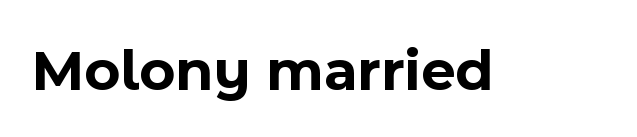
{"serif": "no", "italic": "no", "bold": "yes", "weight": "bold", "width": "normal", "x_height": "medium", "monospaced": "no", "underline": "no", "letter_spacing": "normal", "letter_spacing_em": 0.0, "glyph_px": 60}
